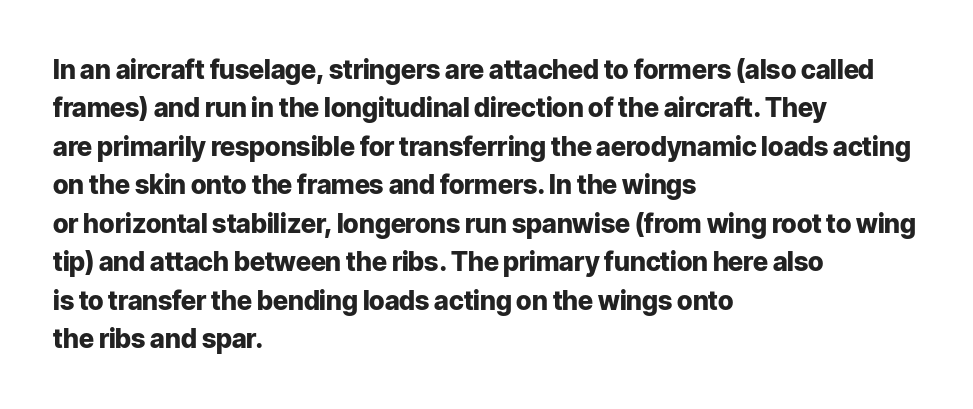
The image shows 26 px bold type, upright; set left-aligned, normal line spacing (1.48x), normal letter spacing, not underlined.
